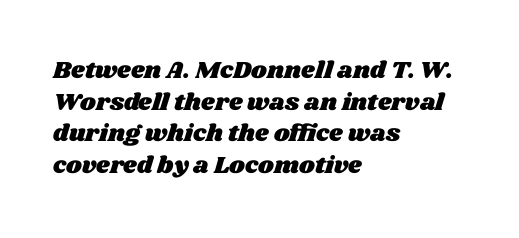
{"underline": "no", "align": "left", "line_spacing": "normal", "line_spacing_ratio": 1.32, "letter_spacing": "normal", "letter_spacing_em": 0.0, "glyph_px": 24}
